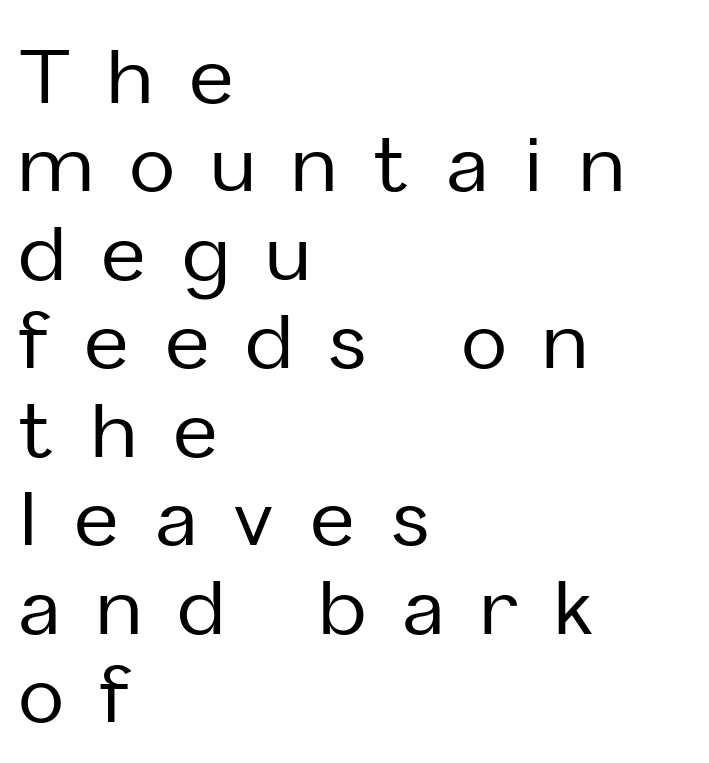
The axis of the letterforms is exactly vertical. A classic flush-left, rag-right setting is used for this passage. Observe the absence of serifs on each vertical stroke in this sample. Underline: absent.
